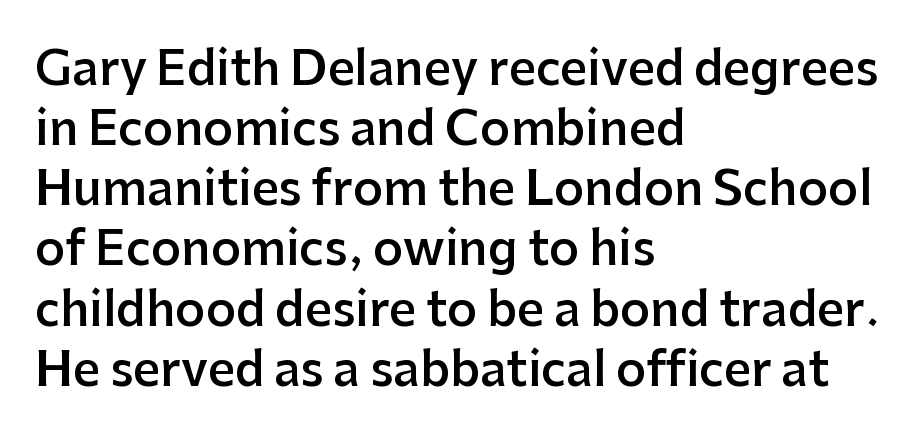
Q: Is the text bold? A: Semi-bold.
Q: Is the text italic (slanted)? A: No, it is upright.
Q: Is the typeface a serif or a sans-serif typeface? A: Sans-serif.
Q: Is the text underlined? A: No.
Q: How is the paragraph aligned? A: Left-aligned.
Q: Is the spacing between letters normal or unusually wide? A: Normal.
Q: Is the spacing between lines tight, normal or loose? A: Normal.
Q: Width (condensed, normal, or wide)? A: Normal.
Q: Stroke contrast? A: Low.
Q: x-height? A: Medium.
Q: Monospaced? A: No.
